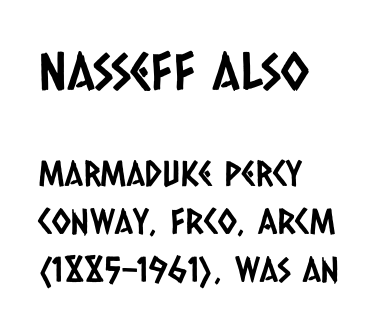
{"serif": "no", "width": "condensed", "stroke_contrast": "low", "x_height": "large", "monospaced": "no", "underline": "no", "align": "left", "line_spacing": "normal", "line_spacing_ratio": 1.37, "letter_spacing": "normal", "letter_spacing_em": 0.0, "larger_block": "first", "size_ratio": 1.49, "glyph_px": 52}
